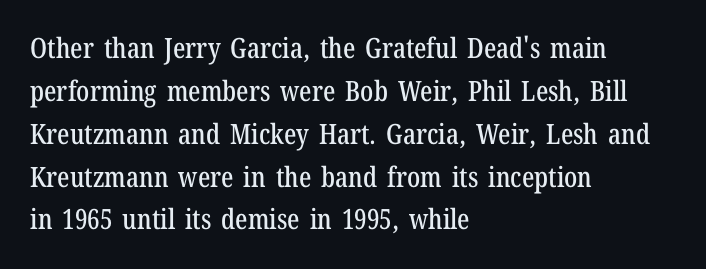
The image shows 28 px condensed serif type, upright; set left-aligned, normal line spacing (1.53x), normal letter spacing, not underlined; low stroke contrast and a medium x-height.
